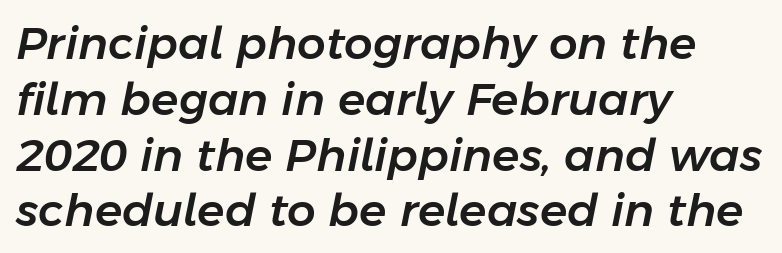
{"italic": "yes", "lean": "right", "slant_degrees": 11, "width": "normal", "stroke_contrast": "low", "x_height": "medium", "monospaced": "no", "underline": "no", "align": "left", "line_spacing_ratio": 1.24, "letter_spacing": "normal", "letter_spacing_em": 0.0, "glyph_px": 45}
